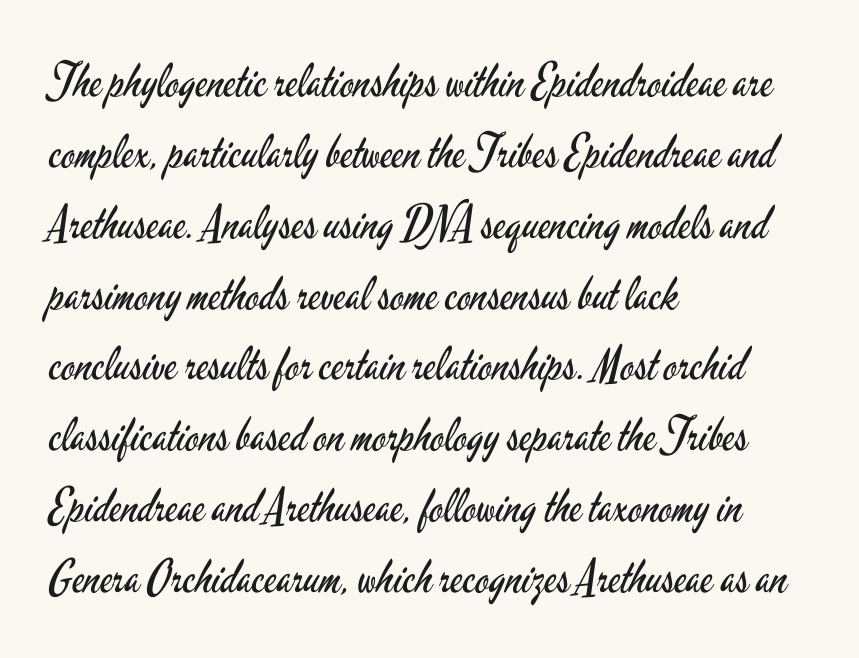
{"serif": "no", "bold": "no", "weight": "regular", "width": "condensed", "stroke_contrast": "low", "x_height": "small", "monospaced": "no", "underline": "no", "align": "left", "line_spacing": "normal", "line_spacing_ratio": 1.54, "letter_spacing": "normal", "letter_spacing_em": 0.0, "glyph_px": 46}
